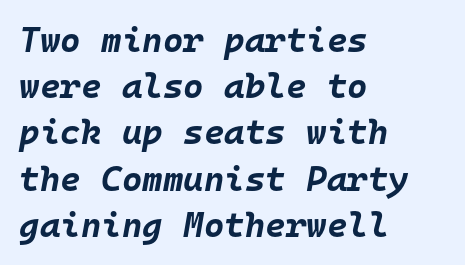
{"italic": "yes", "lean": "right", "slant_degrees": 10, "bold": "yes", "weight": "bold", "width": "normal", "stroke_contrast": "low", "x_height": "large", "monospaced": "yes", "underline": "no", "align": "left", "line_spacing": "normal", "line_spacing_ratio": 1.32, "letter_spacing": "normal", "letter_spacing_em": 0.0, "glyph_px": 35}
